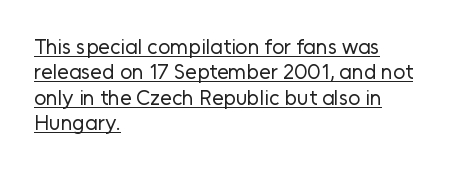
Q: Is the text bold? A: No.
Q: Is the text italic (slanted)? A: No, it is upright.
Q: Is the text underlined? A: Yes.
Q: How is the paragraph aligned? A: Left-aligned.
Q: Is the spacing between letters normal or unusually wide? A: Normal.
